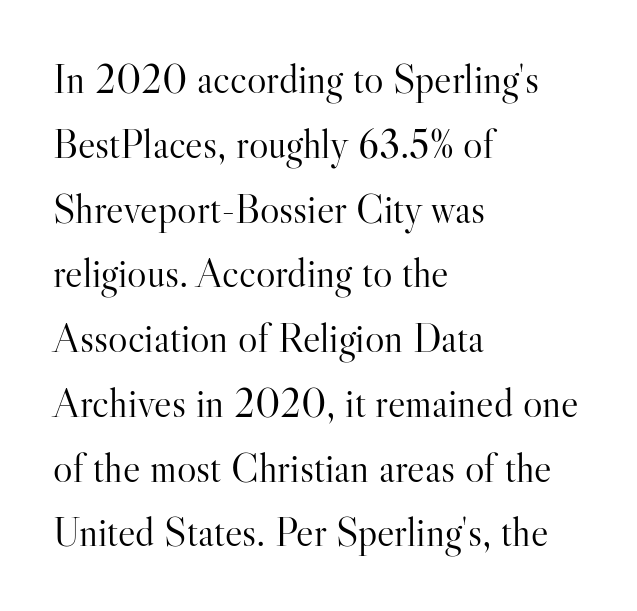
Q: Is the text bold? A: No.
Q: Is the text italic (slanted)? A: No, it is upright.
Q: Is the typeface a serif or a sans-serif typeface? A: Serif.
Q: Is the text underlined? A: No.
Q: How is the paragraph aligned? A: Left-aligned.
Q: Is the spacing between letters normal or unusually wide? A: Normal.
Q: Is the spacing between lines tight, normal or loose? A: Normal.
Q: Width (condensed, normal, or wide)? A: Normal.
Q: Stroke contrast? A: High.
Q: x-height? A: Small.
Q: Monospaced? A: No.
